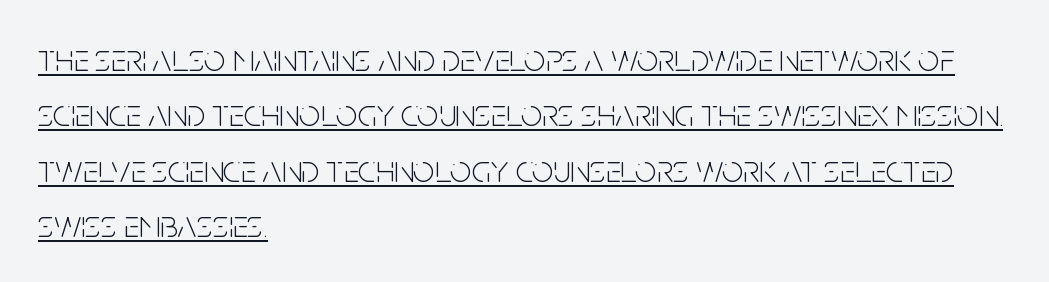
Q: Is the text bold? A: No.
Q: Is the text italic (slanted)? A: No, it is upright.
Q: Is the typeface a serif or a sans-serif typeface? A: Sans-serif.
Q: Is the text underlined? A: Yes.
Q: How is the paragraph aligned? A: Left-aligned.
Q: Is the spacing between letters normal or unusually wide? A: Normal.
Q: Is the spacing between lines tight, normal or loose? A: Normal.
Q: Width (condensed, normal, or wide)? A: Condensed.
Q: Stroke contrast? A: Low.
Q: x-height? A: Large.
Q: Monospaced? A: No.
